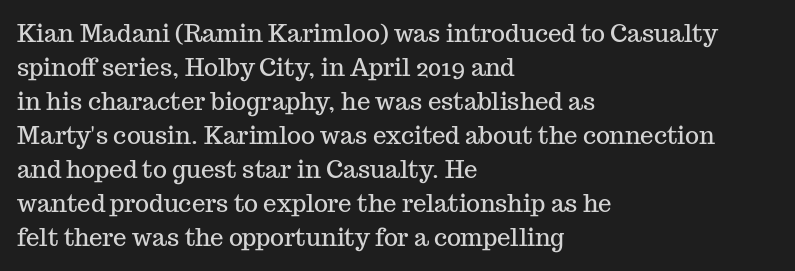
Q: Is the text italic (slanted)? A: No, it is upright.
Q: Is the text underlined? A: No.
Q: How is the paragraph aligned? A: Left-aligned.
Q: Is the spacing between letters normal or unusually wide? A: Normal.
Q: Is the spacing between lines tight, normal or loose? A: Normal.
